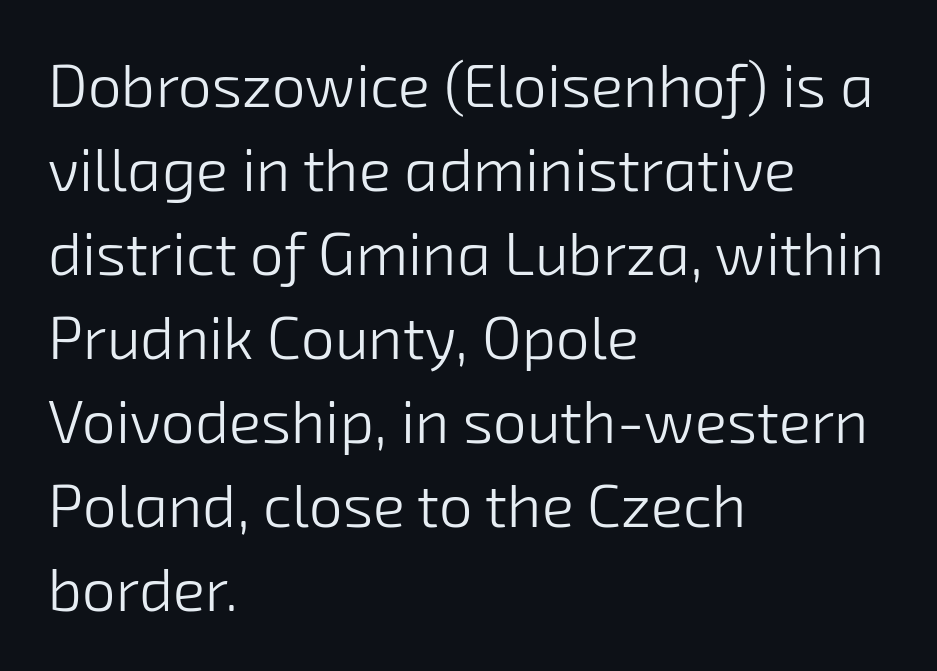
Q: Is the text bold? A: No.
Q: Is the typeface a serif or a sans-serif typeface? A: Sans-serif.
Q: Is the text underlined? A: No.
Q: How is the paragraph aligned? A: Left-aligned.
Q: Is the spacing between letters normal or unusually wide? A: Normal.
Q: Is the spacing between lines tight, normal or loose? A: Normal.
Q: Width (condensed, normal, or wide)? A: Normal.
Q: Stroke contrast? A: Low.
Q: x-height? A: Medium.
Q: Monospaced? A: No.
